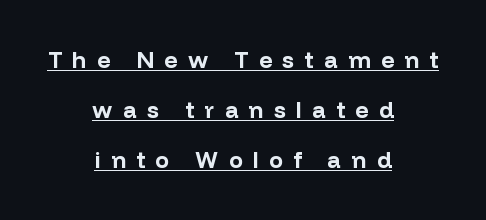
{"italic": "no", "bold": "yes", "underline": "yes", "align": "center", "line_spacing": "loose", "line_spacing_ratio": 2.18, "letter_spacing": "wide", "letter_spacing_em": 0.45, "glyph_px": 23}
